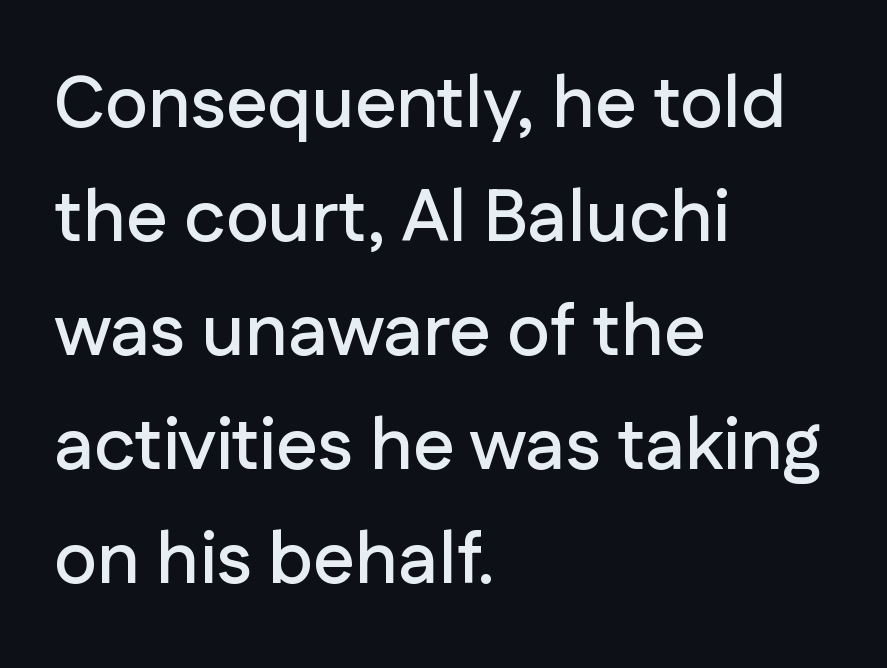
Notice how the stems are strictly vertical — no italics here. Notice how the passage keeps a crisp vertical edge on the left only. Tracking value appears to be zero — textbook default spacing. Each letter keeps its own natural width here, so spacing adapts to shape.
